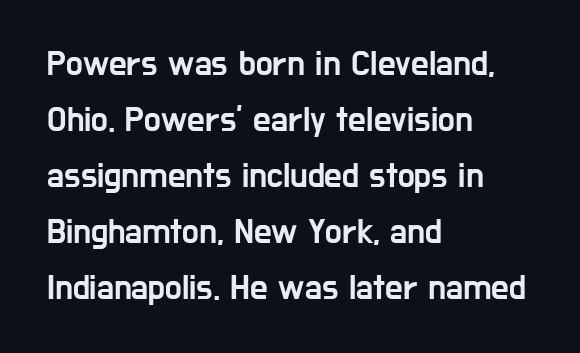
{"serif": "no", "italic": "no", "width": "condensed", "stroke_contrast": "low", "x_height": "medium", "monospaced": "no", "underline": "no", "align": "left", "line_spacing": "normal", "line_spacing_ratio": 1.6, "letter_spacing": "normal", "letter_spacing_em": 0.0, "glyph_px": 35}
